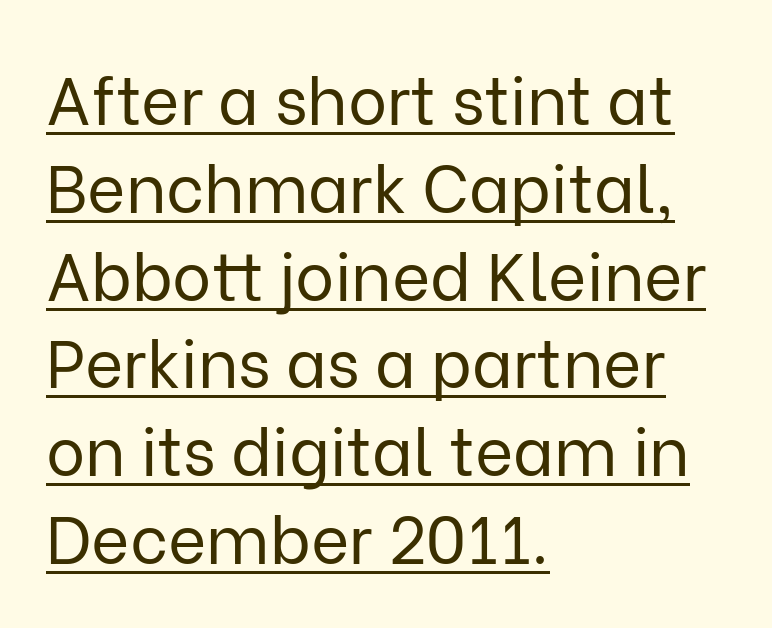
{"serif": "no", "italic": "no", "bold": "no", "weight": "regular", "width": "normal", "stroke_contrast": "low", "x_height": "medium", "monospaced": "no", "underline": "yes", "align": "left", "line_spacing": "normal", "line_spacing_ratio": 1.33, "letter_spacing": "normal", "letter_spacing_em": 0.0, "glyph_px": 66}
